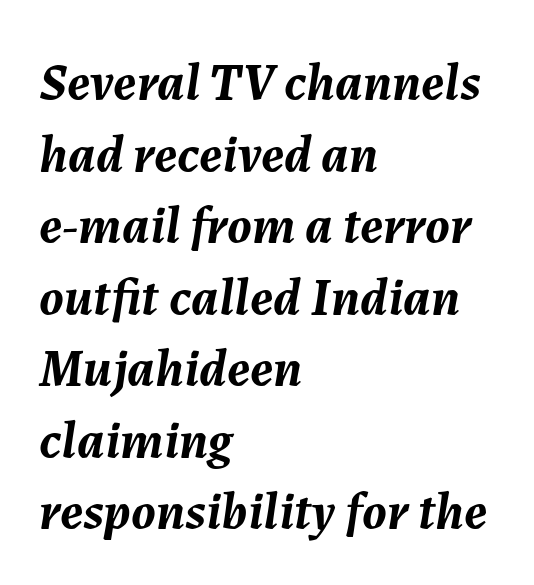
Typeset ragged right — the left edge is the straight one. Clear beneath every line of the passage. The line texture is even and compact thanks to regular tracking. Italic? Definitely — the glyphs are oblique. You could not count columns in this text — the font is proportionally spaced. Compared with typical paragraphs, the rows here are spaced about the same.
